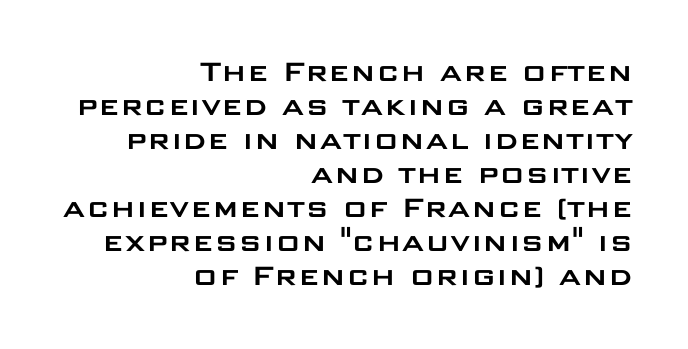
{"serif": "no", "italic": "no", "width": "wide", "stroke_contrast": "low", "x_height": "large", "monospaced": "no", "underline": "no", "align": "right", "line_spacing": "tight", "line_spacing_ratio": 1.0, "letter_spacing": "normal", "letter_spacing_em": 0.0, "glyph_px": 34}
